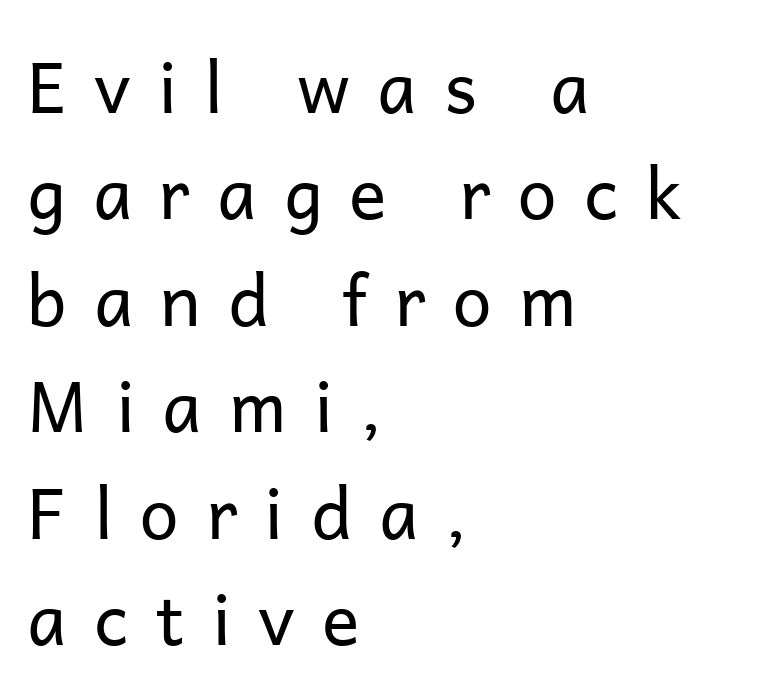
The image shows 70 px regular-weight sans-serif type, upright; set left-aligned, normal line spacing (1.52x), unusually wide letter spacing (+0.39 em), not underlined; low stroke contrast and a medium x-height.
